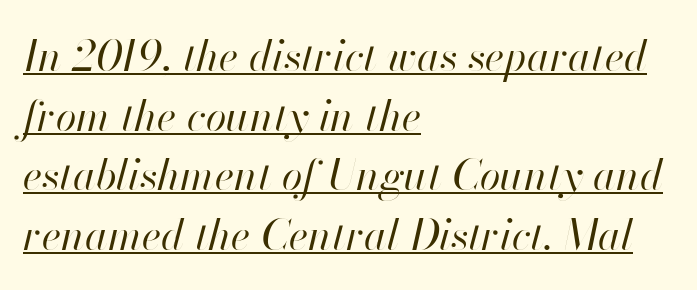
The image shows 42 px regular-weight type, italic (leaning right); set left-aligned, normal line spacing (1.42x), normal letter spacing, underlined; high stroke contrast and a small x-height.
